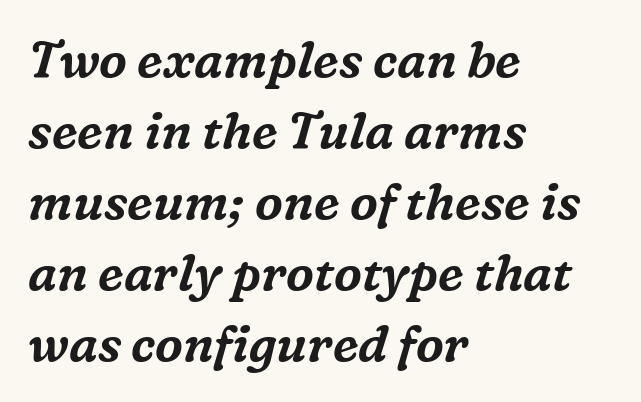
Looking at the ascenders, they clearly lean. Words float on clear page, feet unadorned. Letterform terminals end in serifs throughout the passage. Each line starts at the same left margin while the right side varies. The line texture is even and compact thanks to regular tracking. This sample has the flowing, uneven cadence of proportional lettering.
